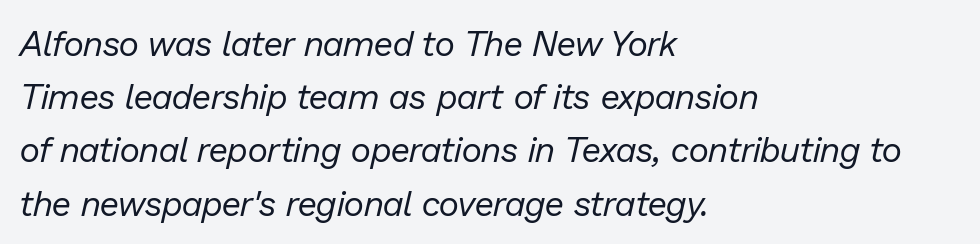
{"italic": "yes", "lean": "right", "slant_degrees": 13, "bold": "no", "weight": "regular", "width": "normal", "stroke_contrast": "low", "x_height": "medium", "monospaced": "no", "underline": "no", "align": "left", "line_spacing": "normal", "line_spacing_ratio": 1.52, "letter_spacing": "normal", "letter_spacing_em": 0.0, "glyph_px": 35}
